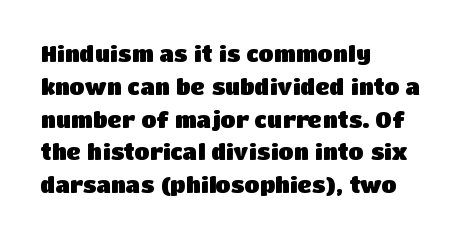
Nobody touched the tracking dial on this one. Alignment: flush left. Tall strokes in this sample are plumb rather than angled. Weight: bold.
